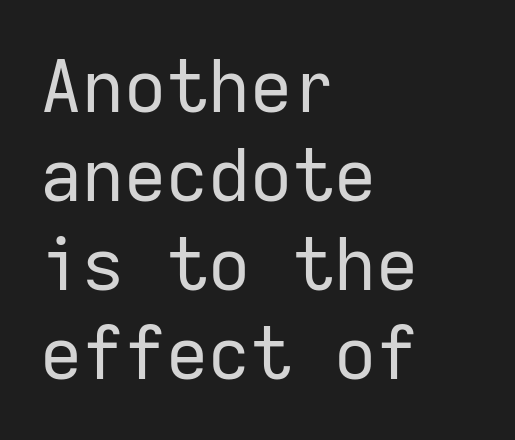
{"serif": "no", "italic": "no", "bold": "no", "weight": "regular", "width": "normal", "stroke_contrast": "low", "x_height": "medium", "monospaced": "yes", "underline": "no", "align": "left", "line_spacing_ratio": 1.22, "letter_spacing": "normal", "letter_spacing_em": 0.0, "glyph_px": 73}
